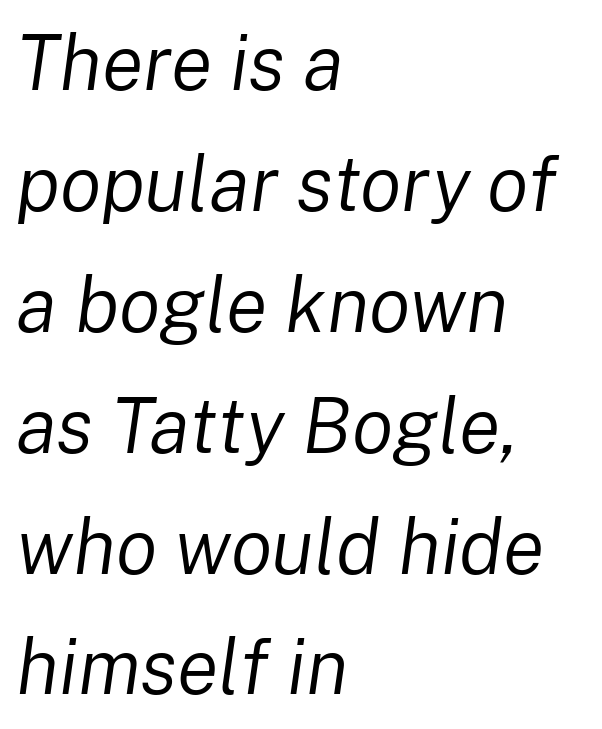
{"italic": "yes", "lean": "right", "slant_degrees": 8, "bold": "no", "weight": "regular", "width": "normal", "stroke_contrast": "low", "x_height": "medium", "monospaced": "no", "underline": "no", "align": "left", "line_spacing": "normal", "line_spacing_ratio": 1.57, "letter_spacing": "normal", "letter_spacing_em": 0.0, "glyph_px": 77}
